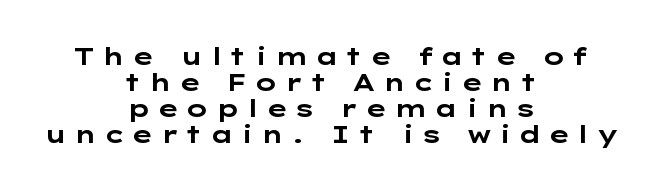
Clear beneath every line of the passage. The space between consecutive lines is stingy. The rag falls on both sides of this text block equally. Quick note: not italic, upright. What stands out about the letter spacing? Its width — letters are far apart. You'd pick this weight for a headline — it's a proper bold.
